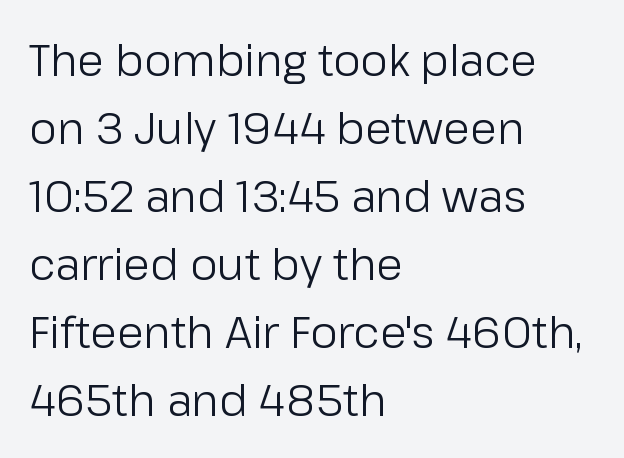
The paragraph has a hard left edge and a soft right edge. The strokes carry an ordinary text weight at most. Decoration check: the copy has no underline. The rendering uses natural spacing where letterforms have individual widths.
